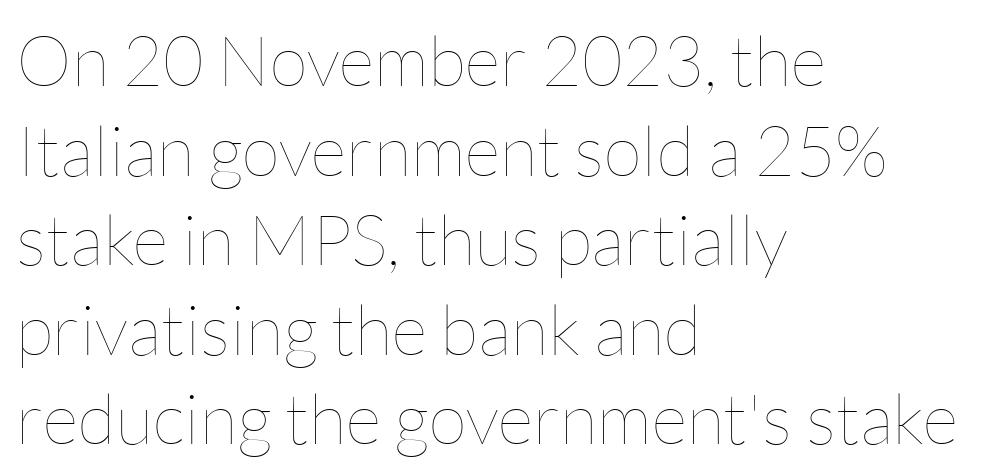
Q: Is the text bold? A: No.
Q: Is the text italic (slanted)? A: No, it is upright.
Q: Is the text underlined? A: No.
Q: How is the paragraph aligned? A: Left-aligned.
Q: Is the spacing between letters normal or unusually wide? A: Normal.
Q: Is the spacing between lines tight, normal or loose? A: Normal.
Q: Width (condensed, normal, or wide)? A: Normal.
Q: Stroke contrast? A: Low.
Q: x-height? A: Medium.
Q: Monospaced? A: No.
